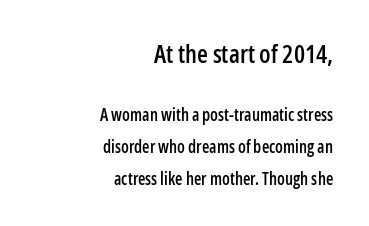
The image shows 25 px text type, upright; set right-aligned, line spacing 1.86x, normal letter spacing, not underlined; the first (top) block is 1.47x larger.
